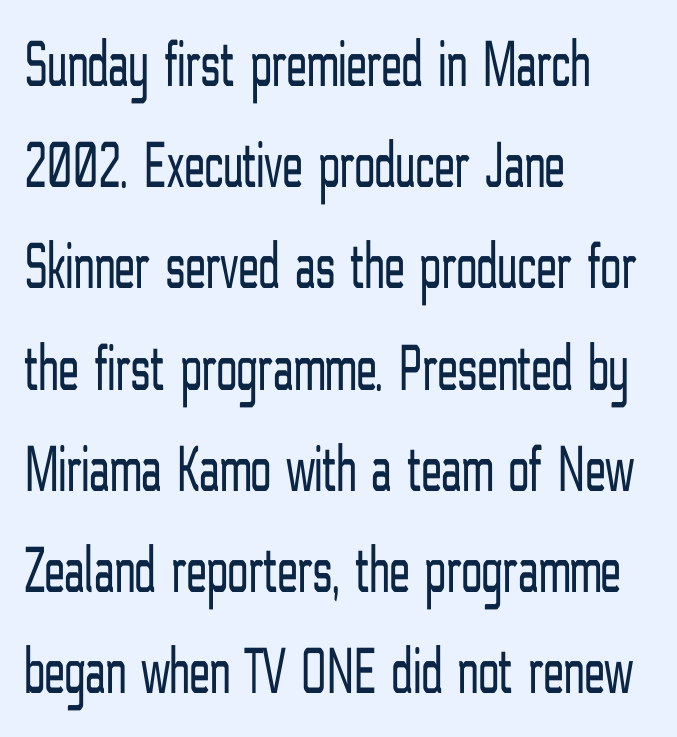
The image shows 67 px light, condensed sans-serif type, upright; set left-aligned, normal line spacing (1.51x), normal letter spacing, not underlined; low stroke contrast and a medium x-height.
